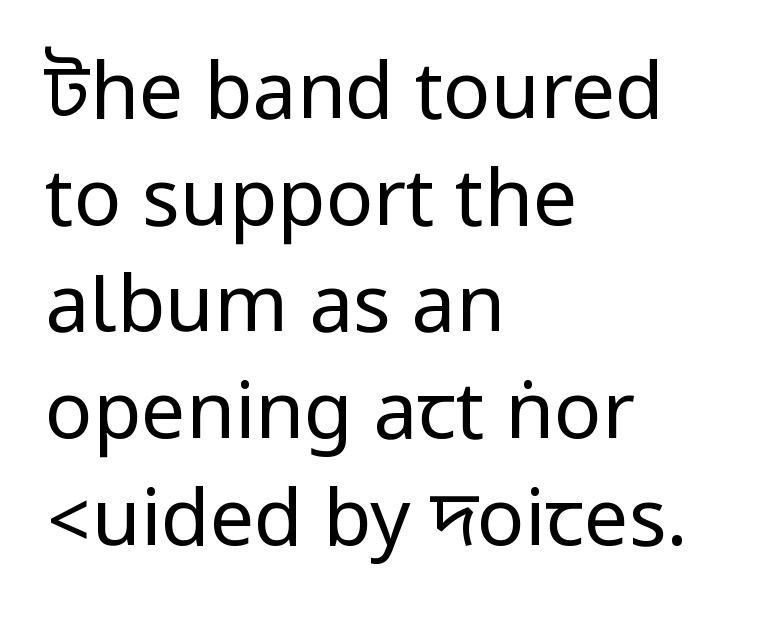
Q: Is the text bold? A: No.
Q: Is the text italic (slanted)? A: No, it is upright.
Q: Is the typeface a serif or a sans-serif typeface? A: Sans-serif.
Q: Is the text underlined? A: No.
Q: How is the paragraph aligned? A: Left-aligned.
Q: Is the spacing between letters normal or unusually wide? A: Normal.
Q: Is the spacing between lines tight, normal or loose? A: Normal.
Q: Width (condensed, normal, or wide)? A: Condensed.
Q: Stroke contrast? A: Low.
